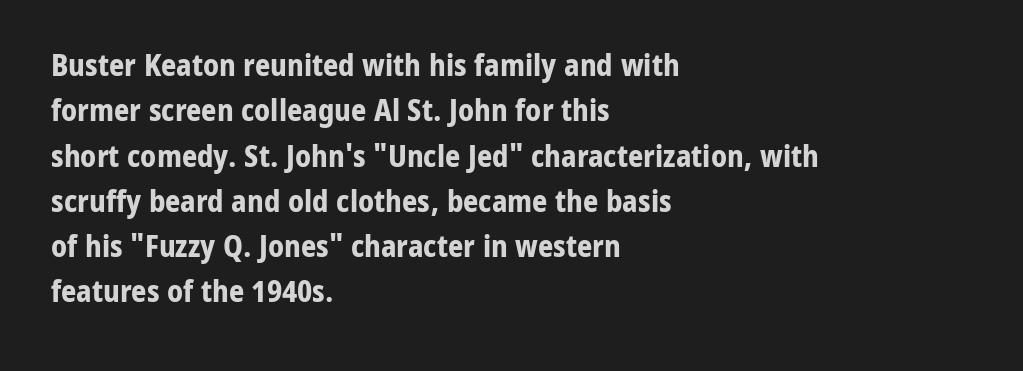
Here the glyphs are tracked normally, forming tight word shapes. Which margin do the lines hug? The left one — the right edge is uneven. Is the type bold? Yes — the strokes are clearly thick and heavy. Horizontal bands of white between lines are of average thickness.
